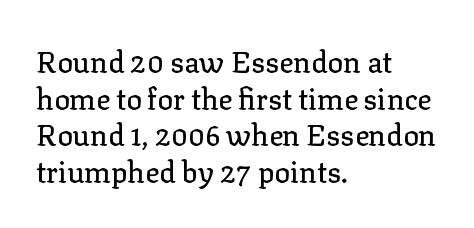
The image shows 29 px serif type, upright; set left-aligned, normal line spacing (1.26x), normal letter spacing, not underlined; low stroke contrast and a medium x-height.
